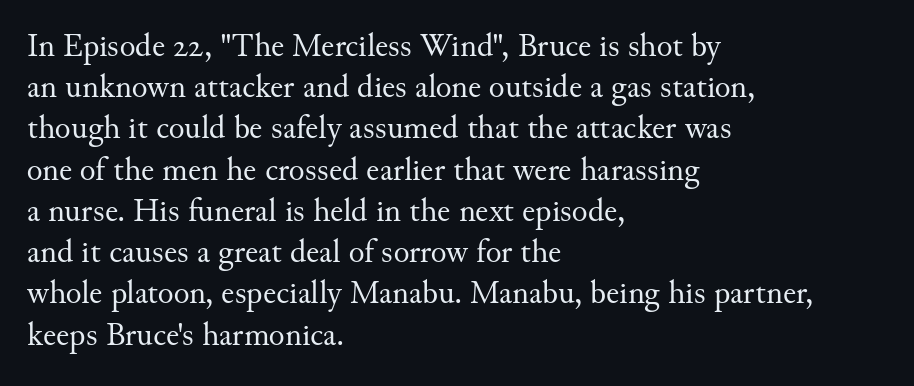
{"serif": "yes", "italic": "no", "bold": "no", "weight": "regular", "width": "normal", "stroke_contrast": "medium", "x_height": "small", "monospaced": "no", "underline": "no", "align": "left", "line_spacing": "normal", "line_spacing_ratio": 1.25, "letter_spacing": "normal", "letter_spacing_em": 0.0, "glyph_px": 33}
